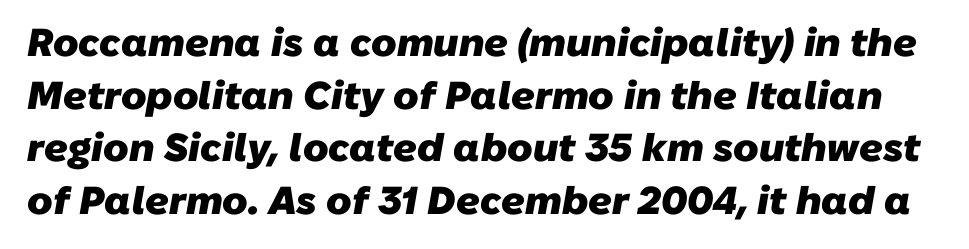
Words float on clear page, feet unadorned. If you measured baseline to baseline, you'd find a middling distance. The letters are bold, with thick, heavy strokes. Do the characters align in a grid? No, the font is proportional. Tracking value appears to be zero — textbook default spacing. In terms of letterform style, serifs are entirely absent.
